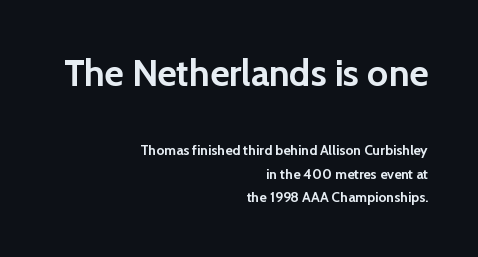
The image shows 37 px semibold sans-serif type, upright; set right-aligned, normal line spacing (1.67x), normal letter spacing, not underlined; the first (top) block is 2.64x larger; low stroke contrast and a medium x-height.
